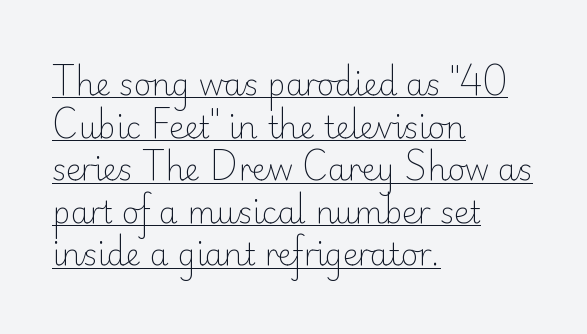
The image shows 30 px light sans-serif type, upright; set left-aligned, normal line spacing (1.42x), normal letter spacing, underlined; low stroke contrast and a small x-height.
